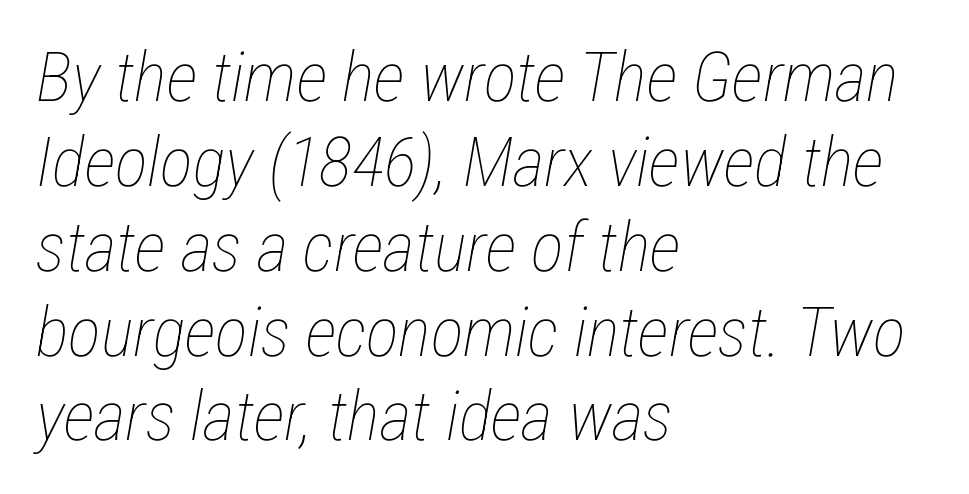
The image shows 69 px thin, condensed type, italic (leaning right); set left-aligned, line spacing 1.23x, normal letter spacing, not underlined; low stroke contrast and a medium x-height.
